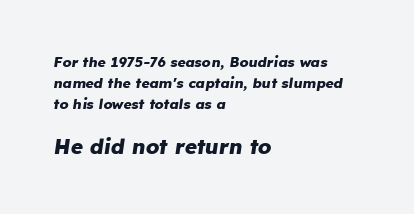
Q: Is the text bold? A: Yes.
Q: Is the text italic (slanted)? A: Yes, it leans right by about 8 degrees.
Q: Is the text underlined? A: No.
Q: How is the paragraph aligned? A: Left-aligned.
Q: Is the spacing between letters normal or unusually wide? A: Normal.
Q: Is the spacing between lines tight, normal or loose? A: Normal.
Q: Which block of text is set in a larger size, the first (top) or the second (bottom)? A: The second (bottom) one.
